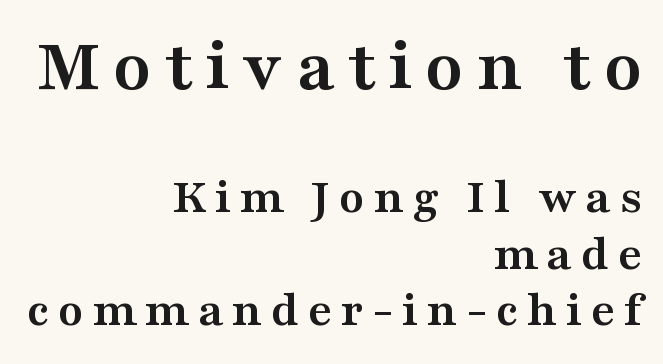
The image shows 76 px semibold, wide serif type, upright; set right-aligned, tight line spacing (1.11x), not underlined; the first (top) block is 1.49x larger; medium stroke contrast and a medium x-height.
